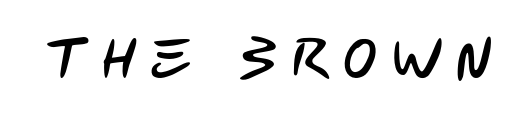
{"serif": "no", "width": "condensed", "stroke_contrast": "low", "x_height": "large", "monospaced": "no", "underline": "no", "letter_spacing": "wide", "letter_spacing_em": 0.25, "glyph_px": 57}
